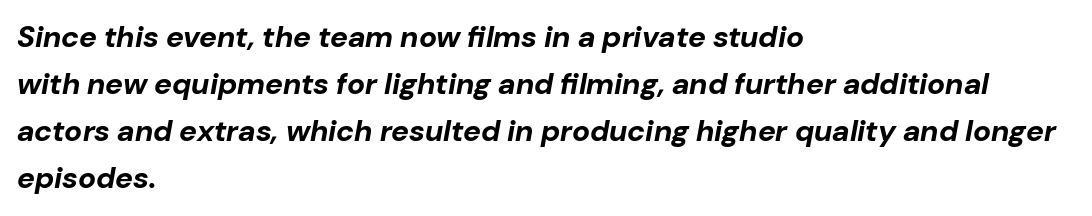
Q: Is the text bold? A: Yes.
Q: Is the text italic (slanted)? A: Yes, it leans right by about 10 degrees.
Q: Is the text underlined? A: No.
Q: How is the paragraph aligned? A: Left-aligned.
Q: Is the spacing between letters normal or unusually wide? A: Normal.
Q: Is the spacing between lines tight, normal or loose? A: Normal.
Q: Width (condensed, normal, or wide)? A: Normal.
Q: Stroke contrast? A: Low.
Q: x-height? A: Medium.
Q: Monospaced? A: No.
